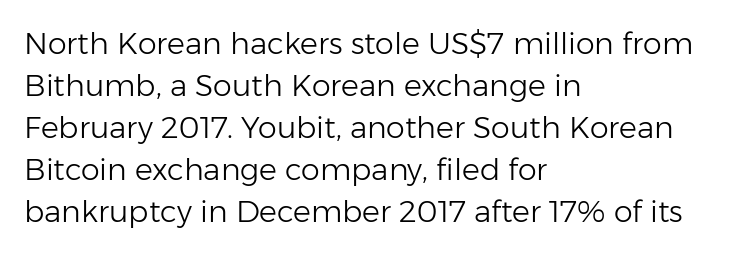
{"serif": "no", "italic": "no", "bold": "no", "weight": "light", "width": "normal", "stroke_contrast": "low", "x_height": "medium", "monospaced": "no", "underline": "no", "align": "left", "line_spacing": "normal", "line_spacing_ratio": 1.4, "letter_spacing": "normal", "letter_spacing_em": 0.0, "glyph_px": 30}
